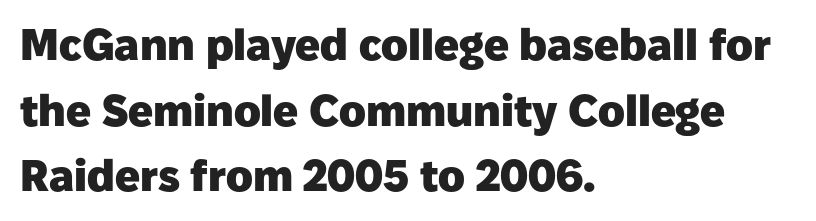
Q: Is the text bold? A: Yes.
Q: Is the text italic (slanted)? A: No, it is upright.
Q: Is the typeface a serif or a sans-serif typeface? A: Sans-serif.
Q: Is the text underlined? A: No.
Q: How is the paragraph aligned? A: Left-aligned.
Q: Is the spacing between letters normal or unusually wide? A: Normal.
Q: Is the spacing between lines tight, normal or loose? A: Normal.
Q: Width (condensed, normal, or wide)? A: Normal.
Q: Stroke contrast? A: Low.
Q: x-height? A: Medium.
Q: Monospaced? A: No.
